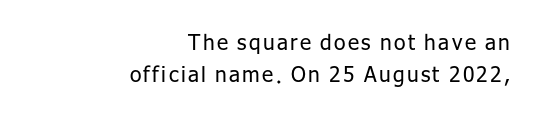
Nothing heavy about these letters — not bold at all. Every row of glyphs terminates at an identical x-position on the right. Unlike italic type, these characters show no tilt at all. The foot of each line stays bare and open. Leading: standard.
